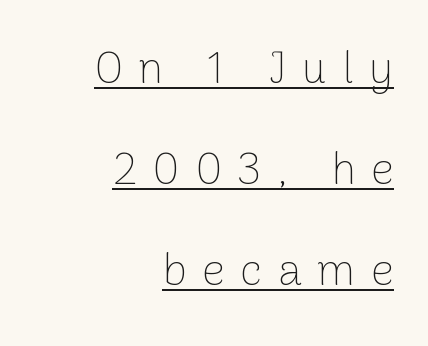
Right-aligned paragraph, ragged on the left. A sans-serif font was chosen for this passage. The tracking reads as deliberately expanded to a designer's eye. A baseline rule has been typeset under these characters.
